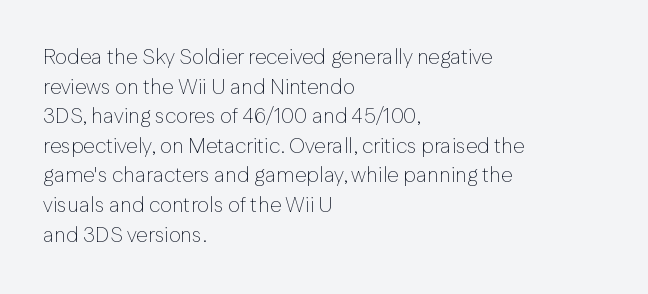
Quick note: underline off. Do the letters lean? They stand straight. The text block is weighted toward the left margin, trailing off unevenly rightward. This rendering leaves character spacing at its baseline value. Vertical spacing — default.
